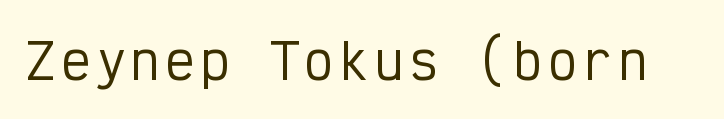
{"serif": "no", "italic": "no", "width": "condensed", "stroke_contrast": "low", "x_height": "medium", "monospaced": "yes", "underline": "no", "glyph_px": 49}
